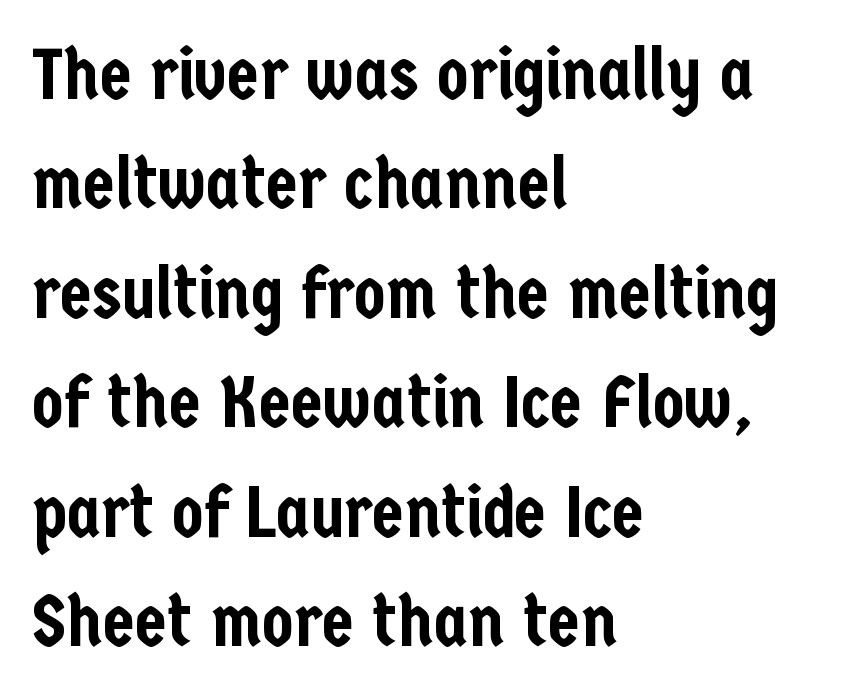
{"serif": "no", "italic": "no", "width": "condensed", "stroke_contrast": "low", "x_height": "medium", "monospaced": "no", "underline": "no", "align": "left", "line_spacing": "normal", "line_spacing_ratio": 1.5, "letter_spacing": "normal", "letter_spacing_em": 0.0, "glyph_px": 73}
